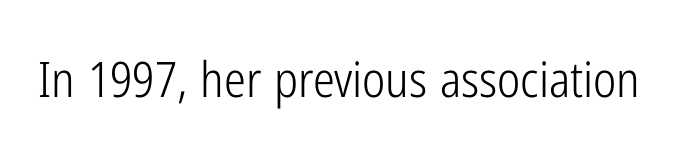
Q: Is the text bold? A: No.
Q: Is the text italic (slanted)? A: No, it is upright.
Q: Is the typeface a serif or a sans-serif typeface? A: Sans-serif.
Q: Is the text underlined? A: No.
Q: Is the spacing between letters normal or unusually wide? A: Normal.
Q: Width (condensed, normal, or wide)? A: Condensed.
Q: Stroke contrast? A: Low.
Q: x-height? A: Medium.
Q: Monospaced? A: No.
